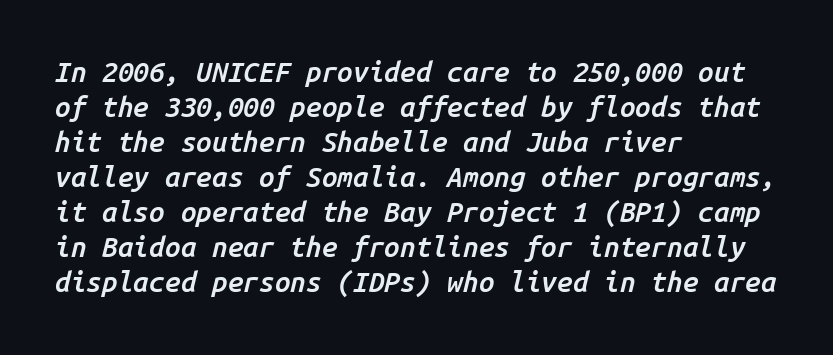
Is the type slanted? Yes — the strokes lean at a clear angle. Standard letterfit; no display-style spreading of the glyphs. Does the copy run flush right? No — it runs flush left. A typesetter would call this monospace, since all characters share one set width. Bold? Not quite — semibold, heavier than regular but stopping short. The gap between lines stays unmarked.
